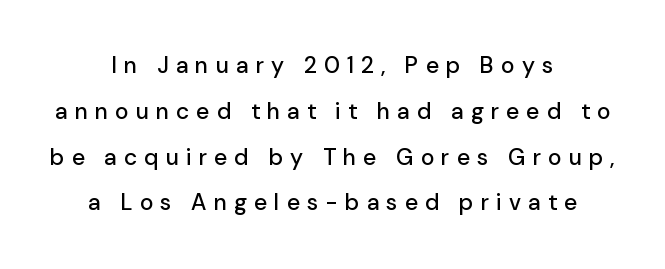
Characters follow at a spacing far wider than the type designer built in. Does the leading feel generous? Absolutely, it's lavish. Unlike italic type, these characters show no tilt at all. Each row of text sits above clean, open space. The whitespace from short lines is split evenly between both sides.
